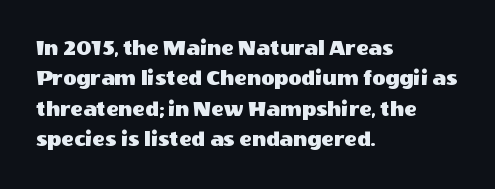
{"italic": "no", "underline": "no", "align": "left", "line_spacing": "normal", "line_spacing_ratio": 1.32, "letter_spacing": "normal", "letter_spacing_em": 0.0, "glyph_px": 23}
